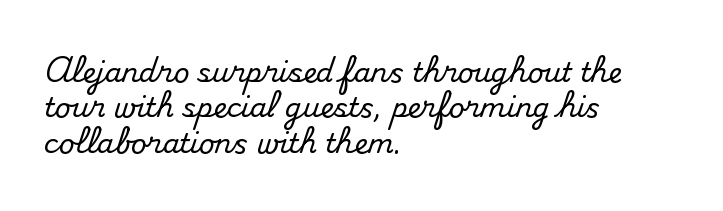
Interline gaps are of average width in this sample. Casual observation: everything's shoved over to the left. These lines keep a tight, regular rhythm from letter to letter. Unmarked baselines from the first word to the last.
